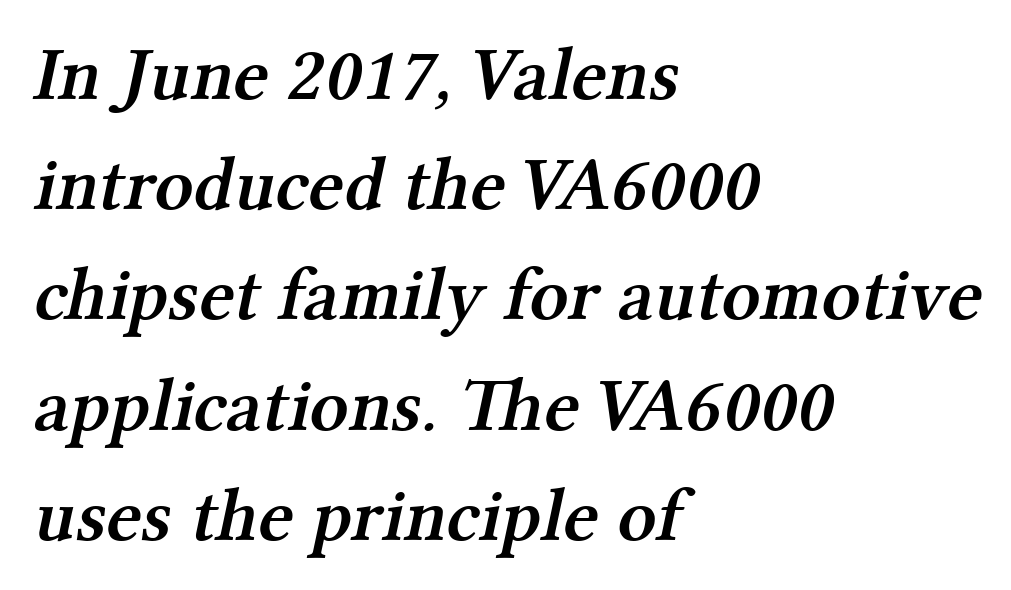
Regarding leading, the lines here are spaced in the standard way. This sample has the flowing, uneven cadence of proportional lettering. This rendering features lettering with no underline. Is the block centered? No — it sits flush against the left margin. You can tell from the footed stems that serif type was used.
